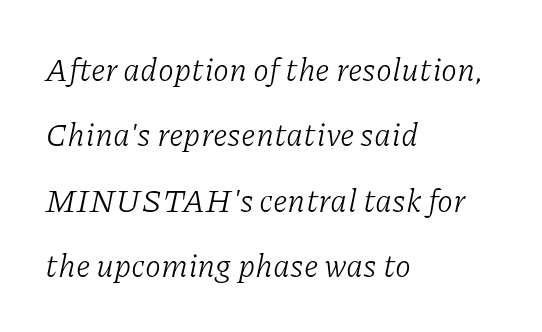
The image shows 32 px light serif type, italic (leaning right); set left-aligned, loose line spacing (2.04x), normal letter spacing, not underlined; low stroke contrast and a medium x-height.
